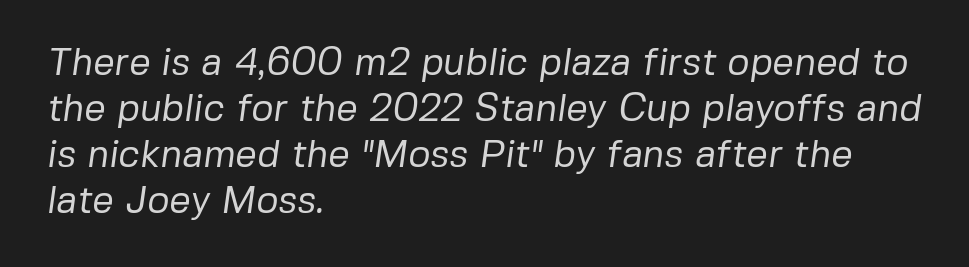
{"serif": "no", "bold": "no", "weight": "regular", "width": "normal", "stroke_contrast": "low", "x_height": "medium", "monospaced": "no", "underline": "no", "align": "left", "line_spacing_ratio": 1.21, "letter_spacing": "normal", "letter_spacing_em": 0.0, "glyph_px": 38}
